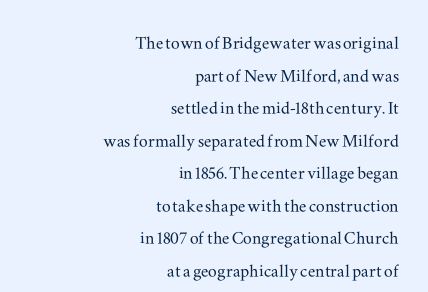
Observe the ordinary spacing: letters are neighbours, not strangers. The setting favours the right margin, as signatures and pull-quotes sometimes do. The type sits square on the baseline with zero lean. Regular leading.
